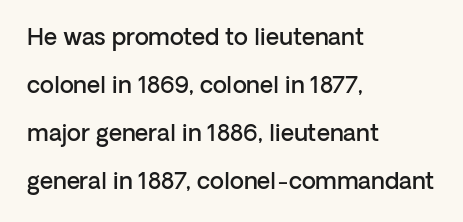
{"italic": "no", "bold": "semi", "underline": "no", "align": "left", "line_spacing": "loose", "line_spacing_ratio": 2.08, "letter_spacing": "normal", "letter_spacing_em": 0.0, "glyph_px": 23}
